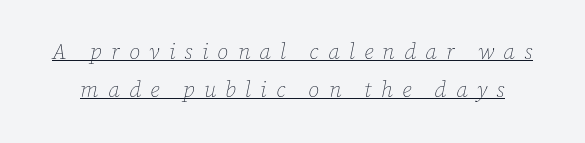
The type is letterspaced generously, with wide tracking. Is the stroke heavy? The answer is a plain regular-or-lighter. Emphasis-style slanted type is in use. Compared with undecorated copy, this sample adds a rule below the words.
